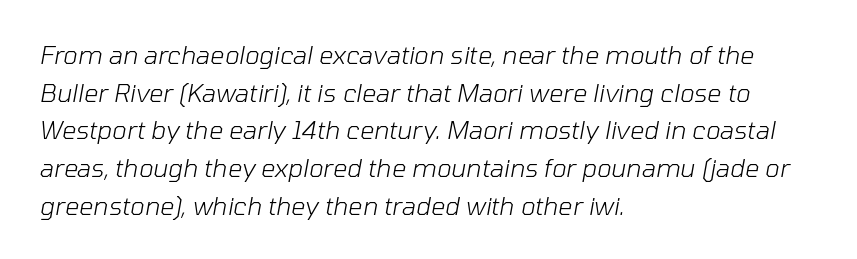
{"italic": "yes", "lean": "right", "slant_degrees": 10, "bold": "no", "underline": "no", "align": "left", "line_spacing": "normal", "line_spacing_ratio": 1.51, "letter_spacing": "normal", "letter_spacing_em": 0.0, "glyph_px": 25}
